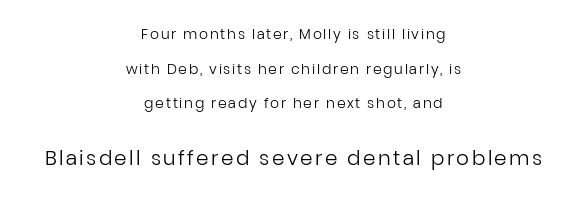
Q: Is the text bold? A: No.
Q: Is the text italic (slanted)? A: No, it is upright.
Q: Is the text underlined? A: No.
Q: How is the paragraph aligned? A: Centered.
Q: Is the spacing between lines tight, normal or loose? A: Loose.
Q: Which block of text is set in a larger size, the first (top) or the second (bottom)? A: The second (bottom) one.
